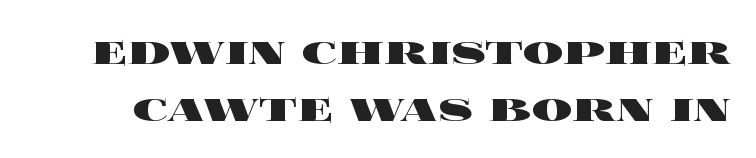
The letterforms sit shoulder to shoulder at normal distance. Quick note: interline space is minimal. A typesetter would call this proportional, since set widths differ per character. Underline: absent. Characters remain perfectly vertical along every line. Stroke thickness is high; the sample reads as a true bold.
